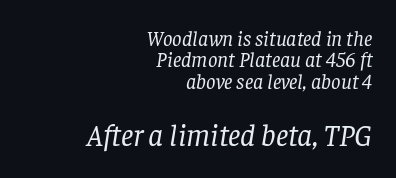
{"serif": "yes", "italic": "yes", "lean": "right", "slant_degrees": 8, "bold": "no", "weight": "regular", "width": "normal", "stroke_contrast": "low", "x_height": "large", "monospaced": "no", "underline": "no", "align": "right", "line_spacing": "tight", "line_spacing_ratio": 1.02, "letter_spacing": "normal", "letter_spacing_em": 0.0, "larger_block": "second", "size_ratio": 1.48, "glyph_px": 31}
